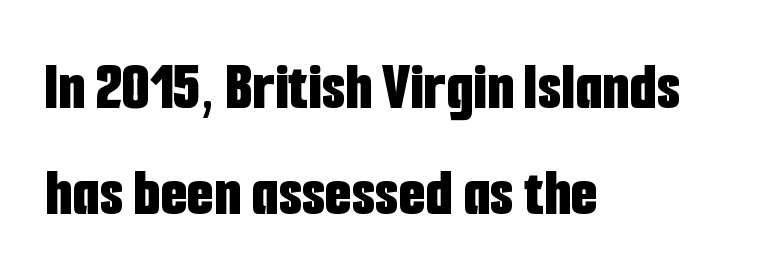
Students, observe: this is what conventionally led text looks like. Think of a printed novel: that variable character pitch is what you see here. The type is set solid horizontally, with unmodified tracking. Weight: bold.
